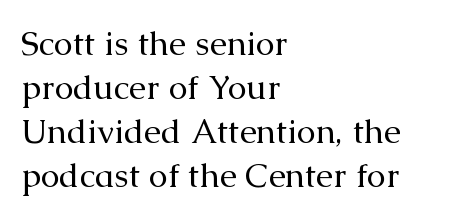
Q: Is the text bold? A: No.
Q: Is the text italic (slanted)? A: No, it is upright.
Q: Is the typeface a serif or a sans-serif typeface? A: Serif.
Q: Is the text underlined? A: No.
Q: How is the paragraph aligned? A: Left-aligned.
Q: Is the spacing between letters normal or unusually wide? A: Normal.
Q: Is the spacing between lines tight, normal or loose? A: Normal.
Q: Width (condensed, normal, or wide)? A: Normal.
Q: Stroke contrast? A: Medium.
Q: x-height? A: Medium.
Q: Monospaced? A: No.
